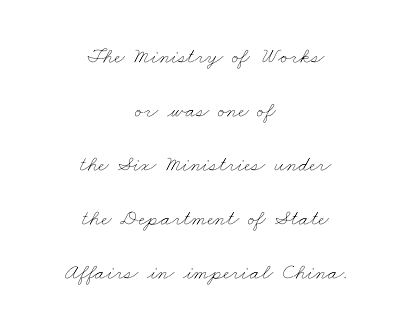
The rendering positions every line midway between the sides. Words float on clear page, feet unadorned. Leading: increased. What stands out about the letter spacing? Nothing — it is the standard amount. Compared with a typical body face, this is equally light or lighter still.
